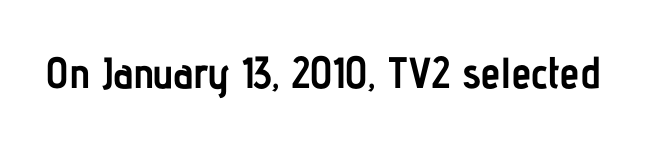
Each letter's strokes conclude bluntly, with no projecting serifs. Every character sits straight up, as roman type does. Standard letterfit; no display-style spreading of the glyphs. Spacing verdict: proportional, widths tailored to each character. Strong, thick strokes mark this as bold type.
